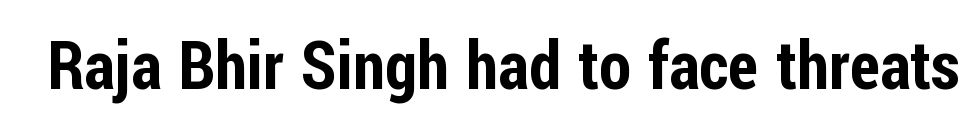
Q: Is the text italic (slanted)? A: No, it is upright.
Q: Is the typeface a serif or a sans-serif typeface? A: Sans-serif.
Q: Is the text underlined? A: No.
Q: Is the spacing between letters normal or unusually wide? A: Normal.
Q: Width (condensed, normal, or wide)? A: Condensed.
Q: Stroke contrast? A: Low.
Q: x-height? A: Medium.
Q: Monospaced? A: No.
